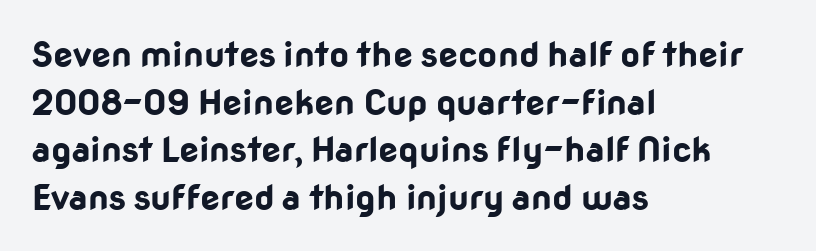
{"serif": "no", "italic": "no", "bold": "yes", "weight": "bold", "width": "normal", "stroke_contrast": "low", "x_height": "medium", "monospaced": "no", "underline": "no", "align": "left", "line_spacing": "normal", "line_spacing_ratio": 1.36, "letter_spacing": "normal", "letter_spacing_em": 0.0, "glyph_px": 35}
